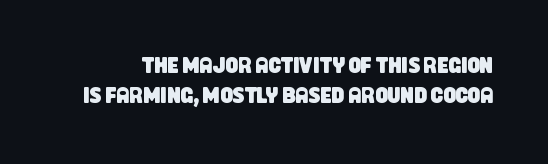
{"underline": "no", "line_spacing": "normal", "line_spacing_ratio": 1.38, "letter_spacing": "normal", "letter_spacing_em": 0.0, "glyph_px": 22}
